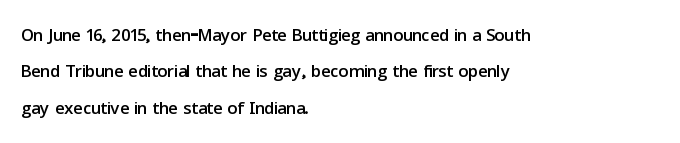
The image shows 25 px text type, upright; set left-aligned, normal line spacing (1.46x), normal letter spacing, not underlined.
